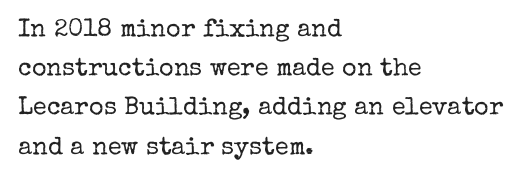
Q: Is the text bold? A: No.
Q: Is the text italic (slanted)? A: No, it is upright.
Q: Is the text underlined? A: No.
Q: How is the paragraph aligned? A: Left-aligned.
Q: Is the spacing between letters normal or unusually wide? A: Normal.
Q: Is the spacing between lines tight, normal or loose? A: Normal.
